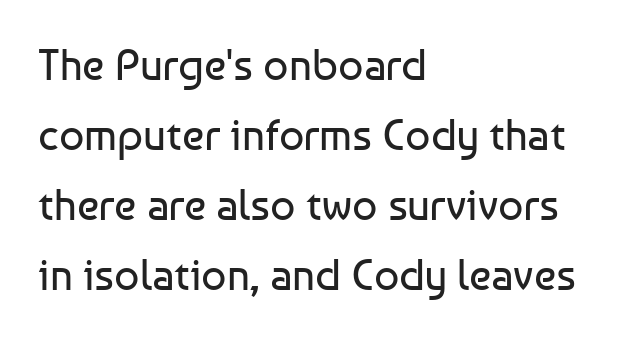
{"serif": "no", "italic": "no", "bold": "no", "weight": "regular", "width": "normal", "stroke_contrast": "low", "x_height": "medium", "monospaced": "no", "underline": "no", "align": "left", "line_spacing": "normal", "line_spacing_ratio": 1.59, "letter_spacing": "normal", "letter_spacing_em": 0.0, "glyph_px": 44}
